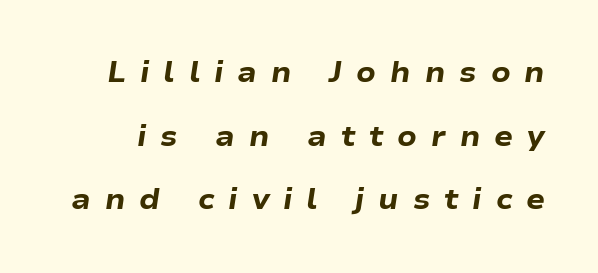
The image shows 28 px heavy, wide type, italic (leaning right); set loose line spacing (2.27x), unusually wide letter spacing (+0.5 em), not underlined; low stroke contrast and a medium x-height.
